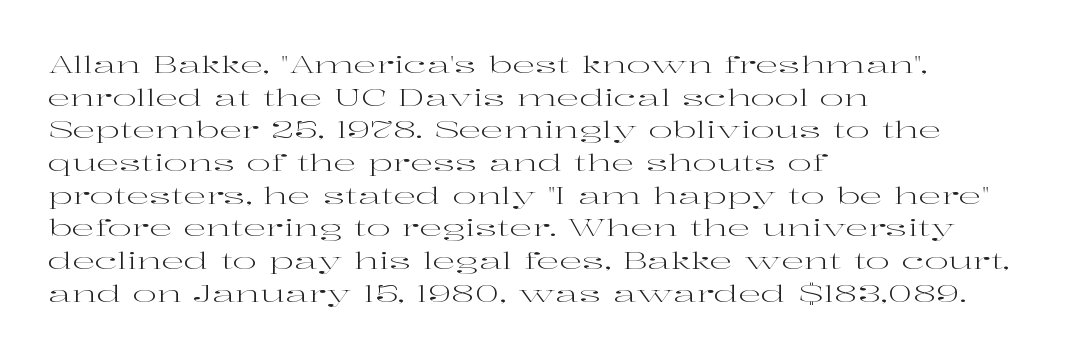
The image shows 23 px text type, upright; set left-aligned, normal line spacing (1.42x), normal letter spacing, not underlined.
